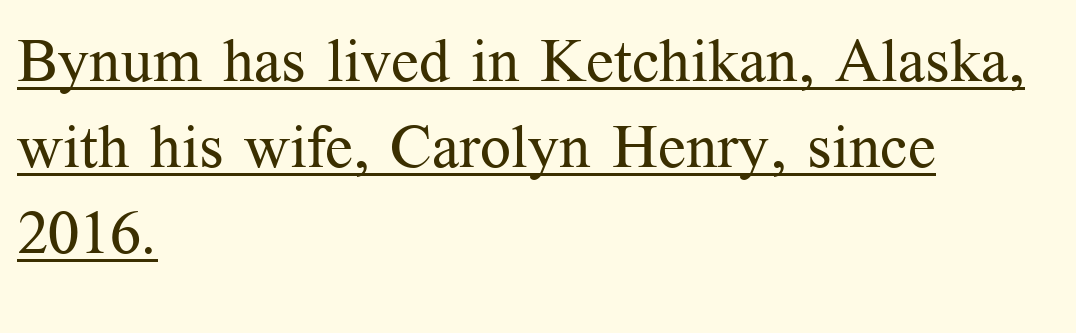
{"serif": "yes", "italic": "no", "bold": "no", "weight": "regular", "width": "normal", "stroke_contrast": "medium", "x_height": "medium", "monospaced": "no", "underline": "yes", "align": "left", "line_spacing": "normal", "line_spacing_ratio": 1.41, "letter_spacing": "normal", "letter_spacing_em": 0.0, "glyph_px": 61}
